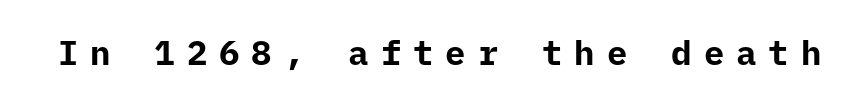
The image shows 34 px bold sans-serif type, upright, monospaced; set unusually wide letter spacing (+0.35 em), not underlined; low stroke contrast and a medium x-height.
